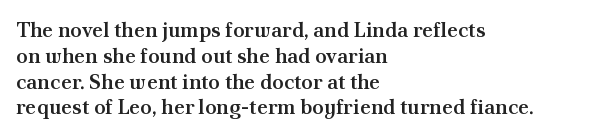
Weight: semibold (demi). Clear beneath every line of the passage. Nothing unusual about the tracking: characters are spaced as the font intends. Notice how the stems are strictly vertical — no italics here. This sample is left-justified, so line endings fall wherever the words run out.
